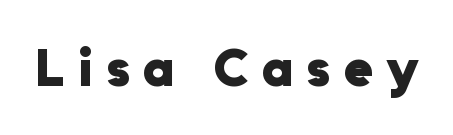
Note the varied advance widths — an 'i' is clearly narrower than an 'm'. Bare-footed words on every line. A typesetter would call this heavily tracked-out type. Every character sits straight up, as roman type does. Does the weight exceed regular? Yes, all the way to bold. The face used here is a sans, in the tradition of grotesques and geometrics.
